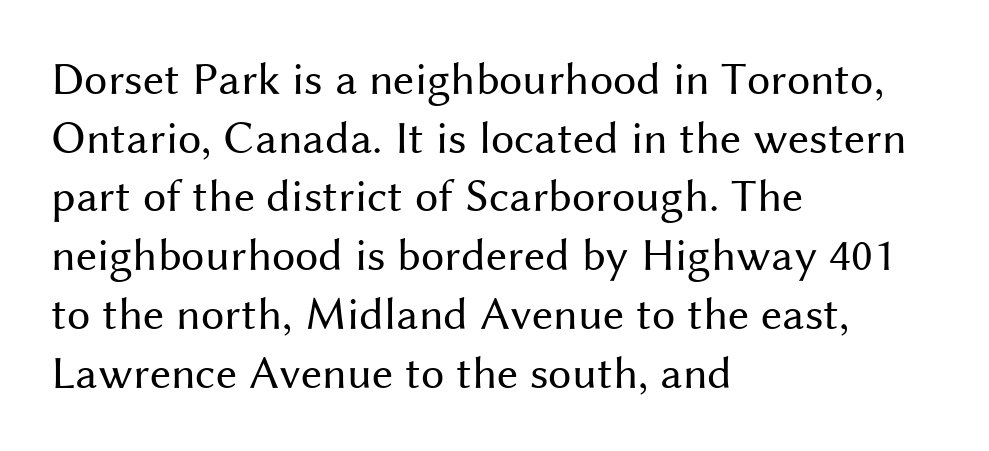
Q: Is the text bold? A: No.
Q: Is the text italic (slanted)? A: No, it is upright.
Q: Is the typeface a serif or a sans-serif typeface? A: Sans-serif.
Q: Is the text underlined? A: No.
Q: How is the paragraph aligned? A: Left-aligned.
Q: Is the spacing between letters normal or unusually wide? A: Normal.
Q: Is the spacing between lines tight, normal or loose? A: Normal.
Q: Width (condensed, normal, or wide)? A: Normal.
Q: Stroke contrast? A: Medium.
Q: x-height? A: Medium.
Q: Monospaced? A: No.
